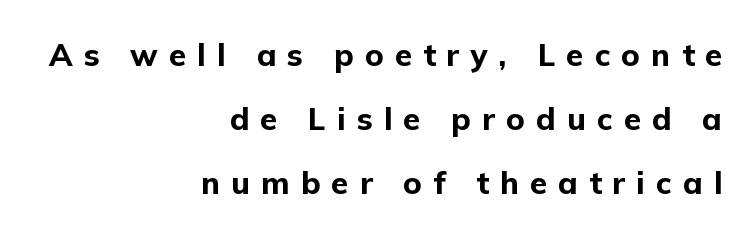
Interline gaps are noticeably wide in this sample. Do the characters align in a grid? No, the font is proportional. Quick note: underline off. Teacher's note: observe the even right margin — that is flush-right alignment. Ascenders rise straight up at ninety degrees.
